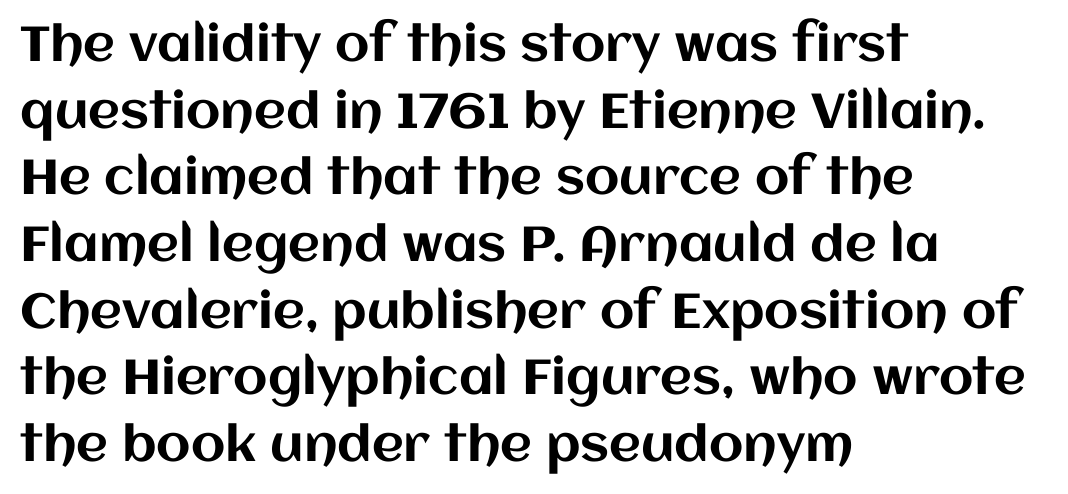
{"italic": "no", "width": "normal", "stroke_contrast": "medium", "x_height": "large", "monospaced": "no", "underline": "no", "align": "left", "line_spacing": "normal", "line_spacing_ratio": 1.36, "letter_spacing": "normal", "letter_spacing_em": 0.0, "glyph_px": 49}
